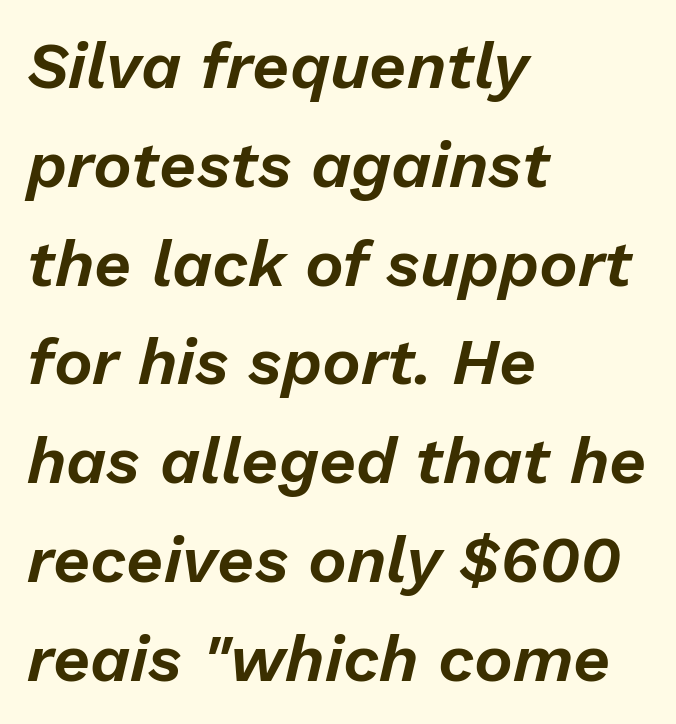
Q: Is the text italic (slanted)? A: Yes, it leans right by about 13 degrees.
Q: Is the text underlined? A: No.
Q: How is the paragraph aligned? A: Left-aligned.
Q: Is the spacing between letters normal or unusually wide? A: Normal.
Q: Is the spacing between lines tight, normal or loose? A: Normal.
Q: Width (condensed, normal, or wide)? A: Normal.
Q: Stroke contrast? A: Low.
Q: x-height? A: Medium.
Q: Monospaced? A: No.
